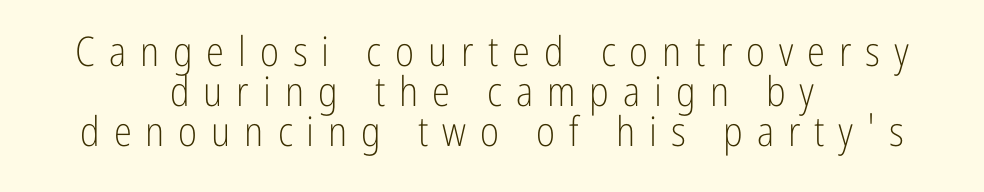
{"serif": "no", "italic": "no", "bold": "no", "weight": "light", "width": "condensed", "stroke_contrast": "low", "x_height": "medium", "monospaced": "no", "underline": "no", "align": "center", "line_spacing": "tight", "line_spacing_ratio": 0.97, "letter_spacing": "wide", "letter_spacing_em": 0.34, "glyph_px": 41}
